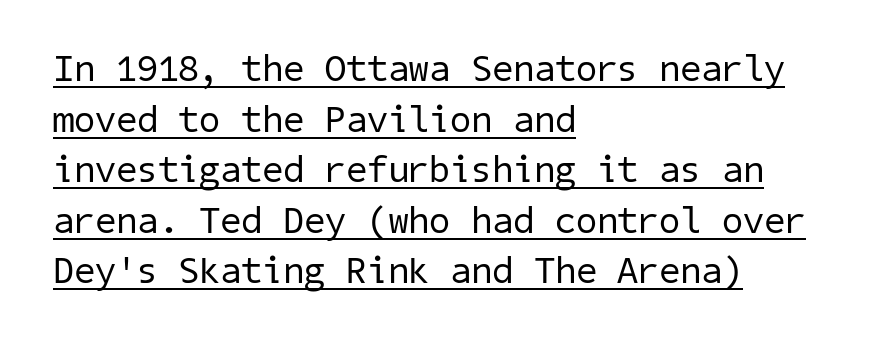
{"serif": "no", "bold": "no", "weight": "regular", "width": "normal", "stroke_contrast": "low", "x_height": "medium", "underline": "yes", "align": "left", "line_spacing": "normal", "line_spacing_ratio": 1.33, "letter_spacing": "normal", "letter_spacing_em": 0.0, "glyph_px": 38}
